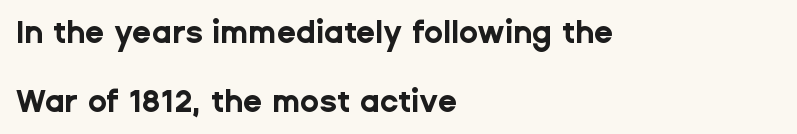
Q: Is the text bold? A: Yes.
Q: Is the text italic (slanted)? A: No, it is upright.
Q: Is the typeface a serif or a sans-serif typeface? A: Sans-serif.
Q: Is the text underlined? A: No.
Q: How is the paragraph aligned? A: Left-aligned.
Q: Is the spacing between letters normal or unusually wide? A: Normal.
Q: Is the spacing between lines tight, normal or loose? A: Loose.
Q: Width (condensed, normal, or wide)? A: Normal.
Q: Stroke contrast? A: Low.
Q: x-height? A: Medium.
Q: Monospaced? A: No.
